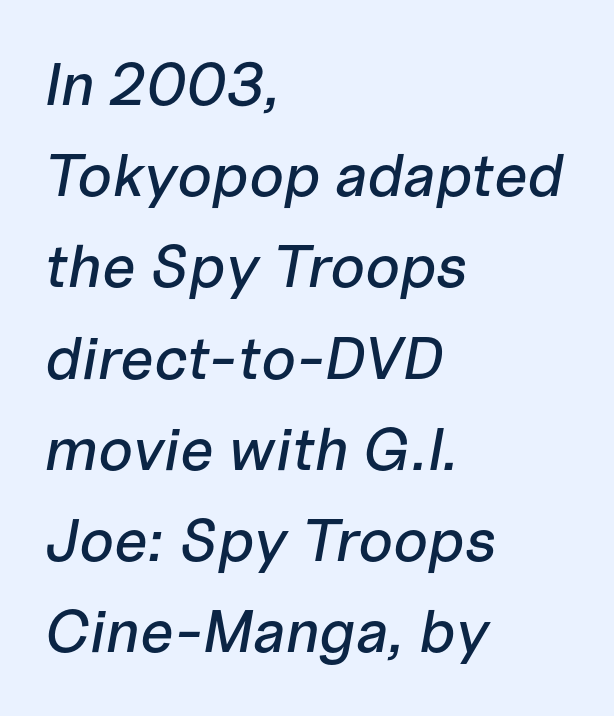
The image shows 60 px text type, italic (leaning right); set left-aligned, normal line spacing (1.52x), normal letter spacing, not underlined; low stroke contrast and a medium x-height.
